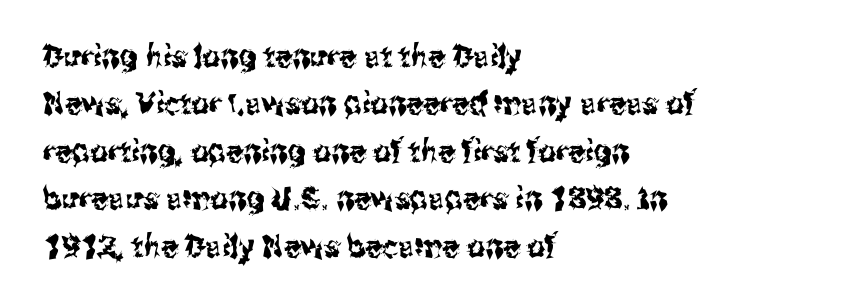
{"serif": "no", "italic": "no", "width": "condensed", "stroke_contrast": "medium", "x_height": "medium", "monospaced": "no", "underline": "no", "align": "left", "line_spacing": "normal", "line_spacing_ratio": 1.53, "letter_spacing": "normal", "letter_spacing_em": 0.0, "glyph_px": 31}
